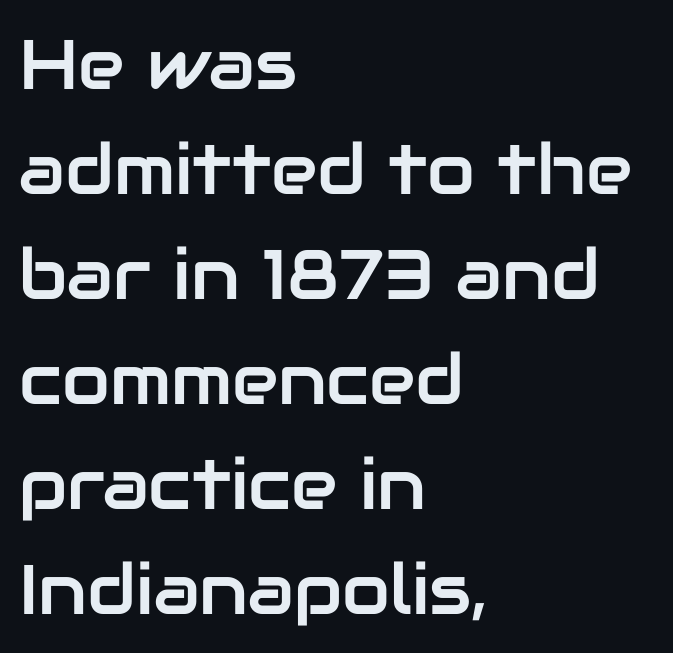
{"serif": "no", "italic": "no", "width": "normal", "stroke_contrast": "low", "x_height": "medium", "monospaced": "no", "underline": "no", "align": "left", "line_spacing": "normal", "line_spacing_ratio": 1.5, "letter_spacing": "normal", "letter_spacing_em": 0.0, "glyph_px": 70}
